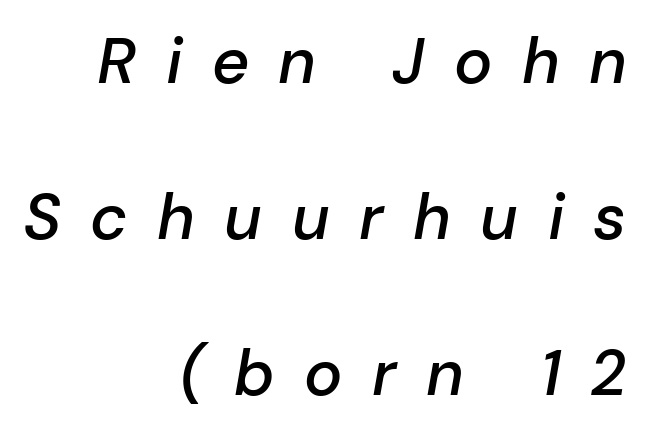
{"italic": "yes", "lean": "right", "slant_degrees": 10, "bold": "semi", "weight": "semibold", "width": "normal", "stroke_contrast": "low", "x_height": "medium", "monospaced": "no", "underline": "no", "align": "right", "line_spacing": "loose", "line_spacing_ratio": 2.44, "letter_spacing": "wide", "letter_spacing_em": 0.46, "glyph_px": 64}
